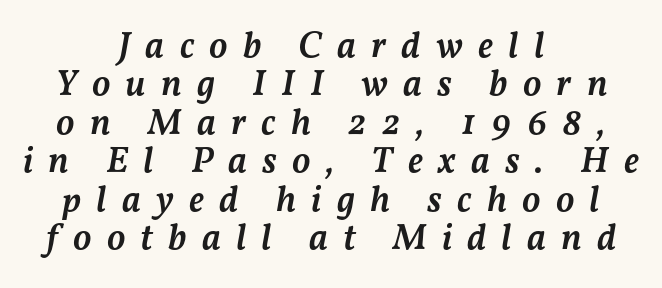
Every character sits at an angle, as italics do. The area under the type is left untouched. This block would grow much taller if given ordinary leading; it's compressed now. The whitespace from short lines is split evenly between both sides. Characters follow at a spacing far wider than the type designer built in.
